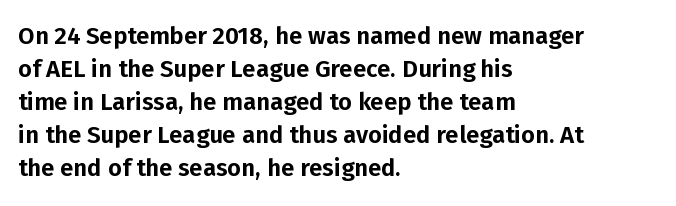
The image shows 24 px text type, upright; set left-aligned, normal line spacing (1.37x), normal letter spacing, not underlined.
